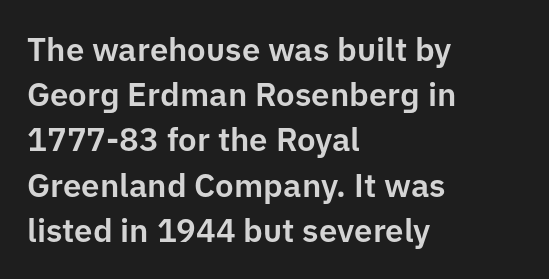
Character widths vary here, with narrow letters taking less room than wide ones. A clean baseline with only descenders dipping below it. Horizontal alignment here is leftward, the default for most running prose. How would I describe the line gaps? Plain and ordinary.
